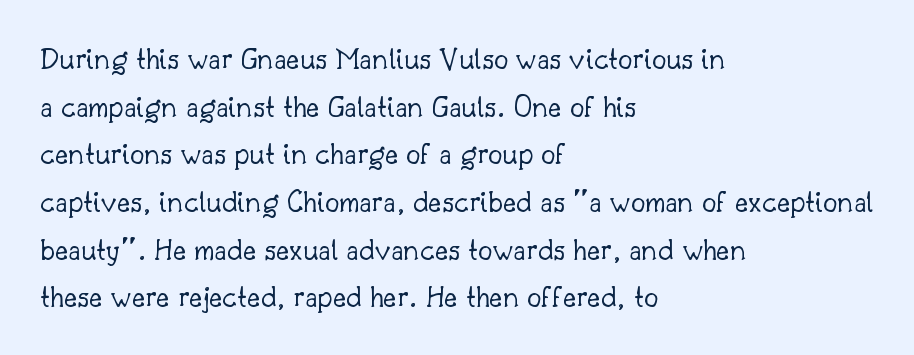
The image shows 32 px light type, upright; set left-aligned, normal line spacing (1.49x), normal letter spacing, not underlined; low stroke contrast and a small x-height.
